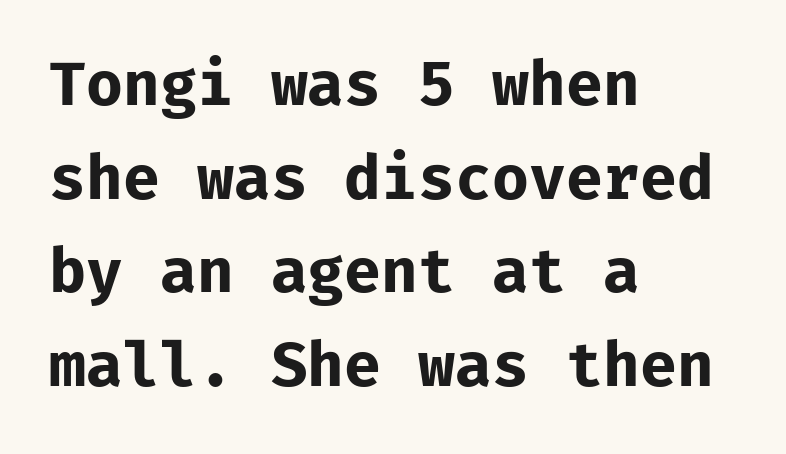
{"serif": "no", "italic": "no", "bold": "yes", "weight": "bold", "width": "normal", "stroke_contrast": "low", "x_height": "medium", "monospaced": "yes", "underline": "no", "align": "left", "line_spacing": "normal", "line_spacing_ratio": 1.56, "letter_spacing": "normal", "letter_spacing_em": 0.0, "glyph_px": 60}
